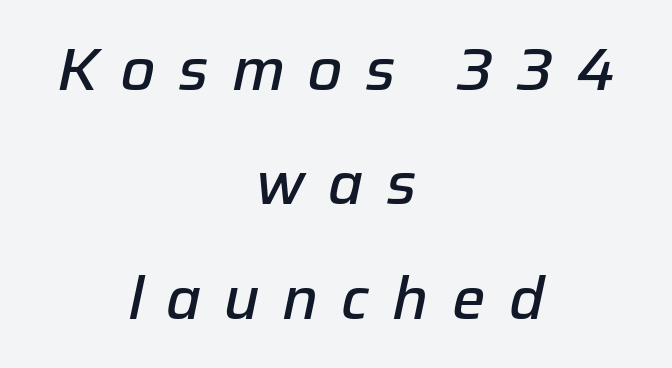
The image shows 59 px semibold type, italic (leaning right); set centered, loose line spacing (1.94x), unusually wide letter spacing (+0.39 em), not underlined; low stroke contrast and a medium x-height.
